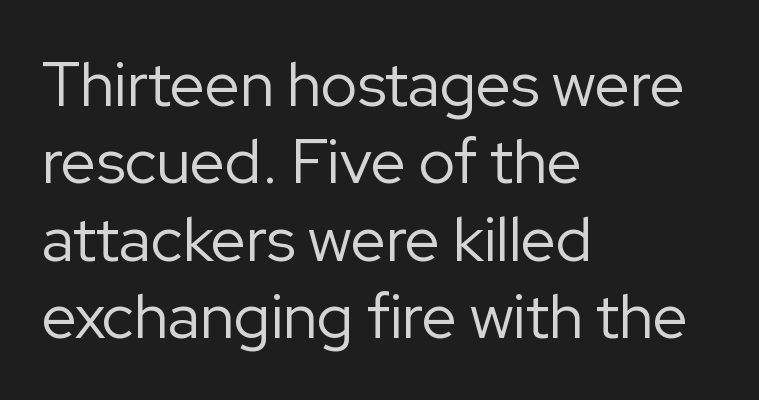
The image shows 62 px regular-weight sans-serif type, upright; set left-aligned, normal line spacing (1.25x), normal letter spacing, not underlined; low stroke contrast and a medium x-height.
